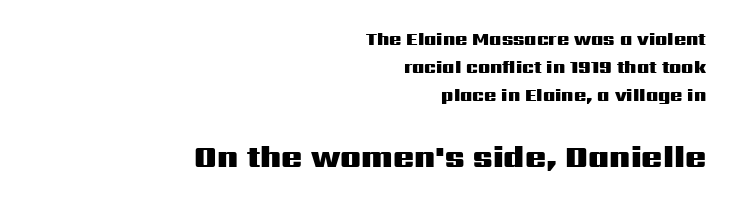
Q: Is the text bold? A: Yes.
Q: Is the text italic (slanted)? A: No, it is upright.
Q: Is the typeface a serif or a sans-serif typeface? A: Sans-serif.
Q: Is the text underlined? A: No.
Q: How is the paragraph aligned? A: Right-aligned.
Q: Is the spacing between letters normal or unusually wide? A: Normal.
Q: Is the spacing between lines tight, normal or loose? A: Normal.
Q: Which block of text is set in a larger size, the first (top) or the second (bottom)? A: The second (bottom) one.
Q: Width (condensed, normal, or wide)? A: Wide.
Q: Stroke contrast? A: Medium.
Q: x-height? A: Medium.
Q: Monospaced? A: No.
